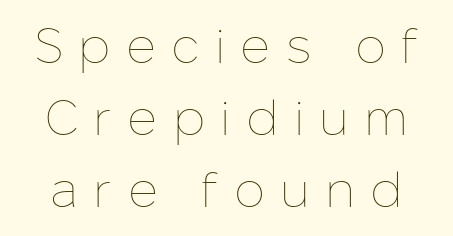
{"italic": "no", "bold": "no", "weight": "thin", "width": "normal", "stroke_contrast": "low", "x_height": "medium", "monospaced": "no", "underline": "no", "line_spacing": "normal", "line_spacing_ratio": 1.47, "letter_spacing": "wide", "letter_spacing_em": 0.31, "glyph_px": 49}
